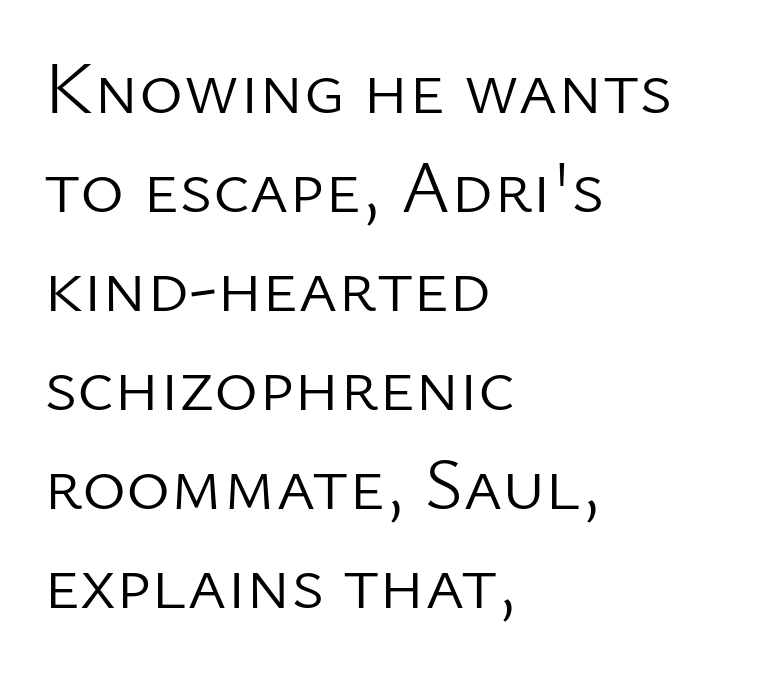
Q: Is the text bold? A: No.
Q: Is the text italic (slanted)? A: No, it is upright.
Q: Is the typeface a serif or a sans-serif typeface? A: Sans-serif.
Q: Is the text underlined? A: No.
Q: How is the paragraph aligned? A: Left-aligned.
Q: Is the spacing between letters normal or unusually wide? A: Normal.
Q: Is the spacing between lines tight, normal or loose? A: Normal.
Q: Width (condensed, normal, or wide)? A: Normal.
Q: Stroke contrast? A: Low.
Q: x-height? A: Medium.
Q: Monospaced? A: No.
